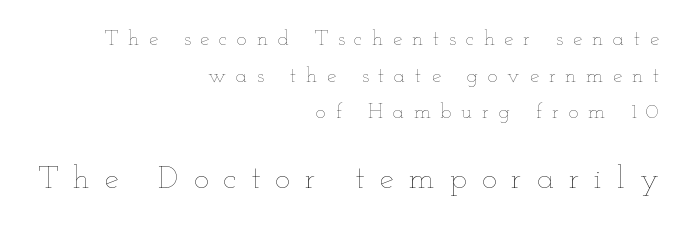
Q: Is the text bold? A: No.
Q: Is the text italic (slanted)? A: No, it is upright.
Q: Is the text underlined? A: No.
Q: How is the paragraph aligned? A: Right-aligned.
Q: Is the spacing between letters normal or unusually wide? A: Unusually wide.
Q: Which block of text is set in a larger size, the first (top) or the second (bottom)? A: The second (bottom) one.
Q: Width (condensed, normal, or wide)? A: Wide.
Q: Stroke contrast? A: Low.
Q: x-height? A: Small.
Q: Monospaced? A: No.
